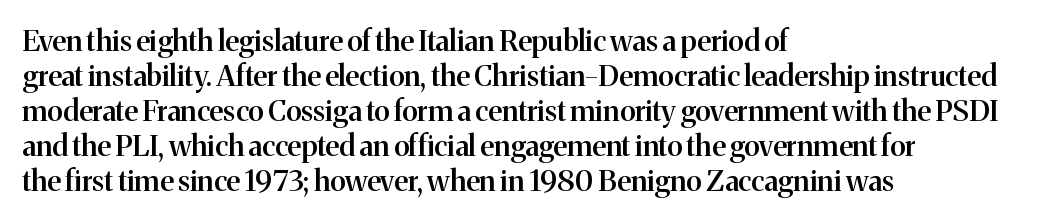
{"serif": "yes", "italic": "no", "bold": "semi", "weight": "semibold", "width": "normal", "stroke_contrast": "medium", "x_height": "medium", "monospaced": "no", "underline": "no", "align": "left", "line_spacing_ratio": 1.21, "letter_spacing": "normal", "letter_spacing_em": 0.0, "glyph_px": 29}
